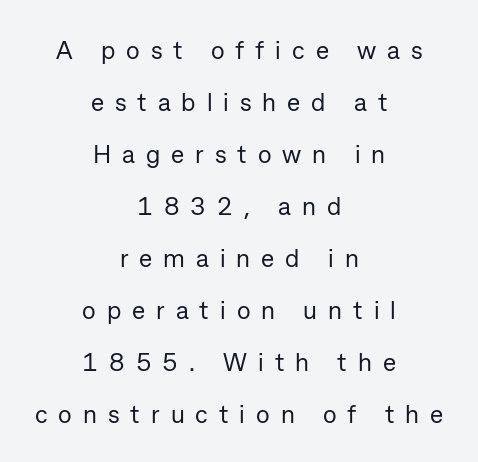
{"italic": "no", "bold": "no", "underline": "no", "align": "center", "line_spacing": "loose", "line_spacing_ratio": 2.08, "letter_spacing": "wide", "letter_spacing_em": 0.44, "glyph_px": 25}
